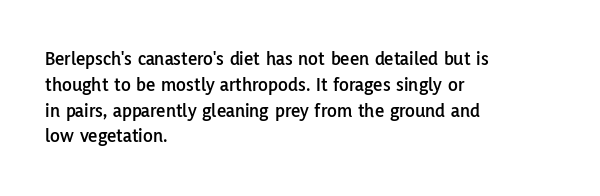
Is there any slant? The stems are plumb. Clear beneath every line of the passage. Nobody touched the tracking dial on this one. Line beginnings align vertically; line endings do not. One glance says typical: line gaps are just what's usual.
